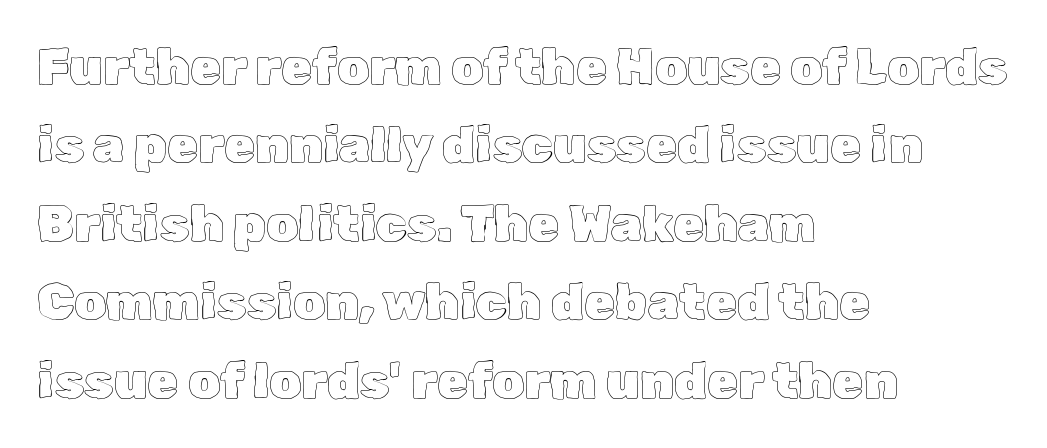
One-word summary of the alignment: left. Has an underline been added? It has not. This is the regular roman posture of the typeface. The designer left line spacing at the default. The type is set solid horizontally, with unmodified tracking.
